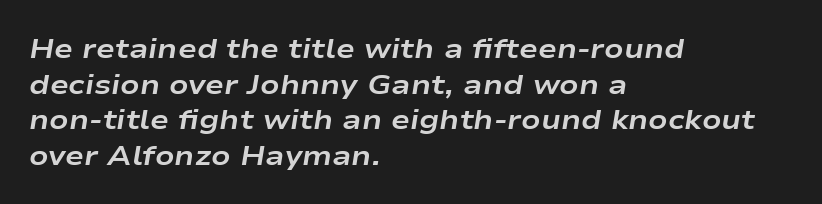
{"italic": "yes", "lean": "right", "slant_degrees": 9, "bold": "yes", "weight": "bold", "width": "wide", "stroke_contrast": "low", "x_height": "medium", "monospaced": "no", "underline": "no", "align": "left", "line_spacing": "normal", "line_spacing_ratio": 1.27, "letter_spacing": "normal", "letter_spacing_em": 0.0, "glyph_px": 28}
